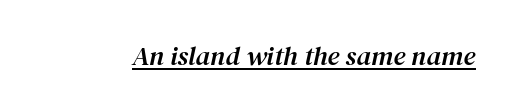
These lines keep a tight, regular rhythm from letter to letter. Compared with undecorated copy, this sample adds a rule below the words. The typography opts for an oblique posture over an upright one.
